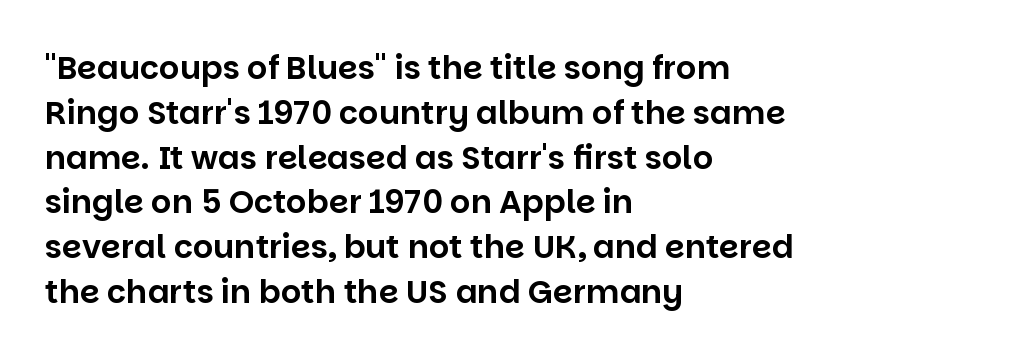
Q: Is the text italic (slanted)? A: No, it is upright.
Q: Is the typeface a serif or a sans-serif typeface? A: Sans-serif.
Q: Is the text underlined? A: No.
Q: How is the paragraph aligned? A: Left-aligned.
Q: Is the spacing between letters normal or unusually wide? A: Normal.
Q: Is the spacing between lines tight, normal or loose? A: Normal.
Q: Width (condensed, normal, or wide)? A: Normal.
Q: Stroke contrast? A: Low.
Q: x-height? A: Large.
Q: Monospaced? A: No.
